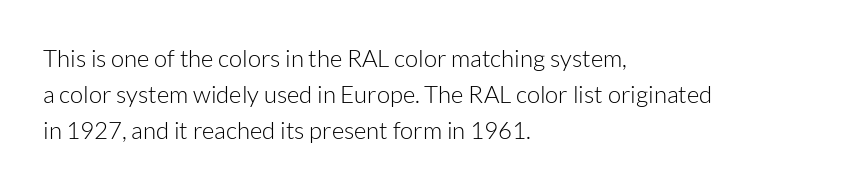
The setting favours the left margin, as ordinary paragraphs usually do. Upright lettering throughout. Letter spacing: default. No chunkiness to these letters — they're not bold.
